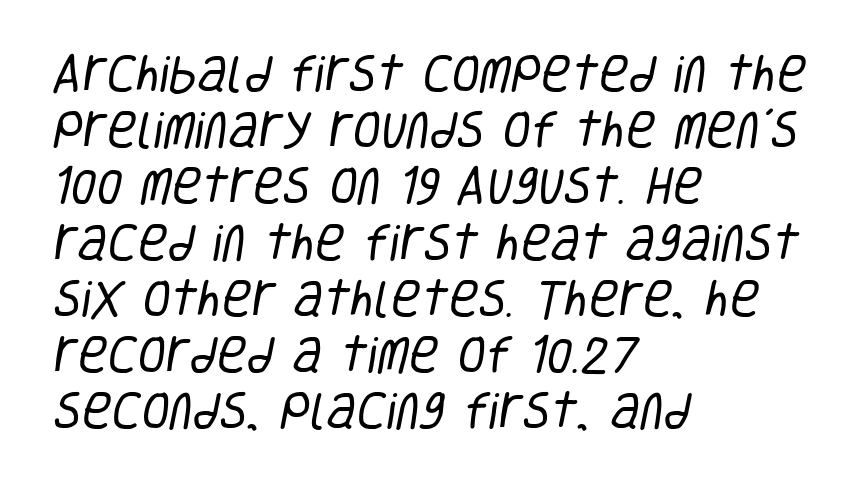
{"serif": "no", "bold": "no", "weight": "regular", "width": "condensed", "stroke_contrast": "low", "x_height": "large", "monospaced": "no", "underline": "no", "align": "left", "line_spacing": "normal", "line_spacing_ratio": 1.37, "letter_spacing": "normal", "letter_spacing_em": 0.0, "glyph_px": 41}
